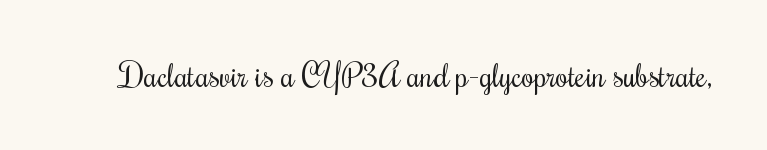
The image shows 32 px regular-weight, condensed serif type; set normal letter spacing, not underlined; medium stroke contrast and a small x-height.
